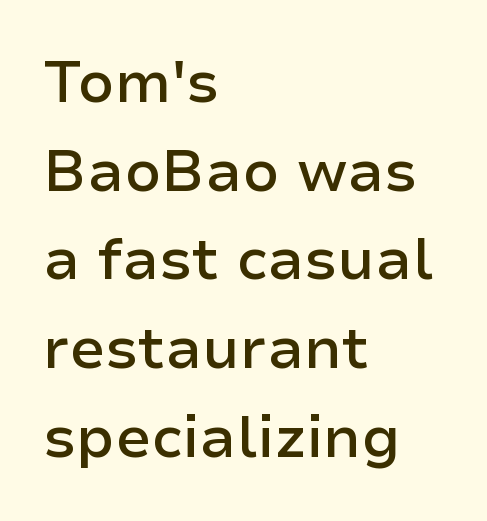
Q: Is the text bold? A: Semi-bold.
Q: Is the text italic (slanted)? A: No, it is upright.
Q: Is the typeface a serif or a sans-serif typeface? A: Sans-serif.
Q: Is the text underlined? A: No.
Q: How is the paragraph aligned? A: Left-aligned.
Q: Is the spacing between letters normal or unusually wide? A: Normal.
Q: Is the spacing between lines tight, normal or loose? A: Normal.
Q: Width (condensed, normal, or wide)? A: Normal.
Q: Stroke contrast? A: Low.
Q: x-height? A: Medium.
Q: Monospaced? A: No.
